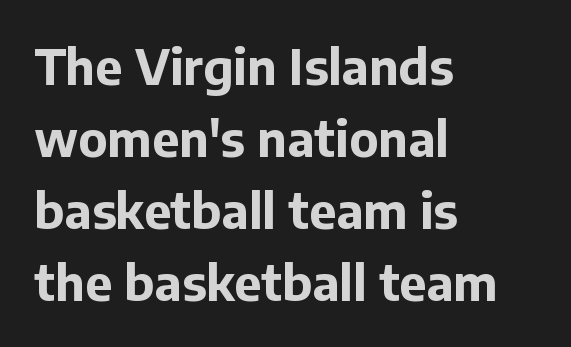
The image shows 49 px bold sans-serif type, upright; set left-aligned, normal line spacing (1.47x), normal letter spacing, not underlined; low stroke contrast and a medium x-height.
